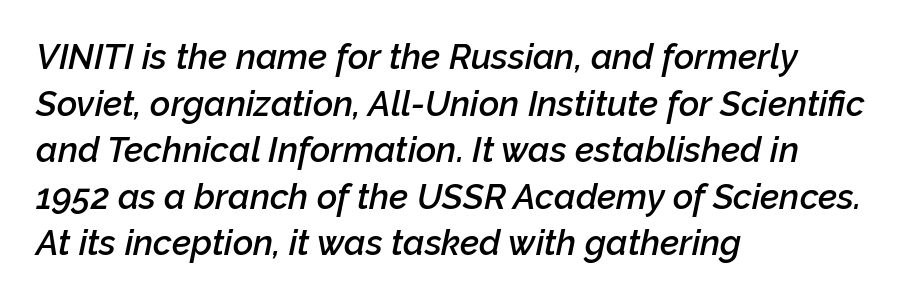
{"italic": "yes", "lean": "right", "slant_degrees": 12, "bold": "semi", "weight": "semibold", "width": "normal", "stroke_contrast": "low", "x_height": "medium", "monospaced": "no", "underline": "no", "align": "left", "line_spacing": "normal", "line_spacing_ratio": 1.33, "letter_spacing": "normal", "letter_spacing_em": 0.0, "glyph_px": 35}
